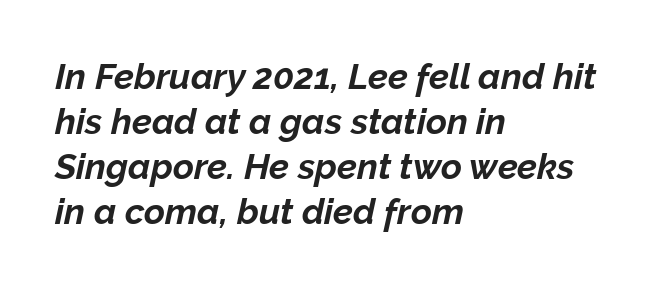
Yep, that's italic — everything's leaning. These lines sit exactly where default settings would place them. Only glyphs here, with clear space below each row. The tracking reads as untouched default to a designer's eye.
